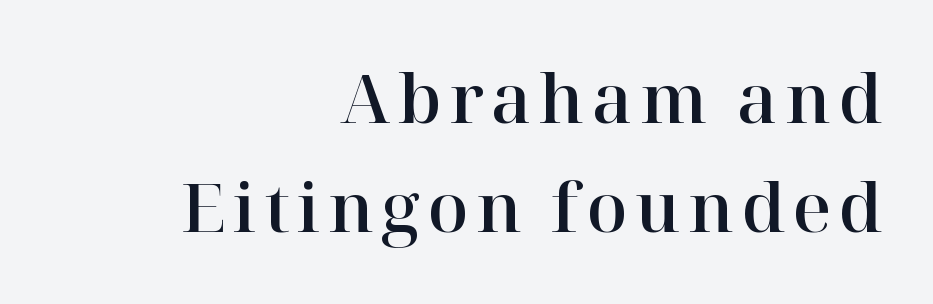
{"serif": "yes", "italic": "no", "width": "normal", "stroke_contrast": "high", "x_height": "medium", "monospaced": "no", "underline": "no", "align": "right", "line_spacing": "normal", "line_spacing_ratio": 1.63, "glyph_px": 67}
